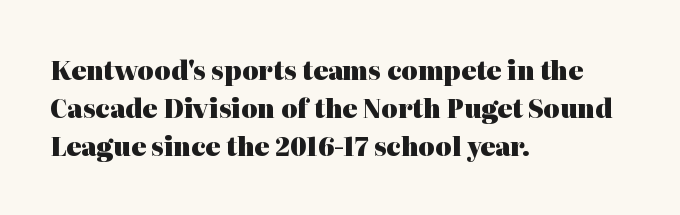
Lines of text with bare space underneath. Quick note: interline space is typical. The line texture is even and compact thanks to regular tracking. The letters stand straight up with perfectly vertical stems. I'd describe the lettering as bold — thick and assertive.
